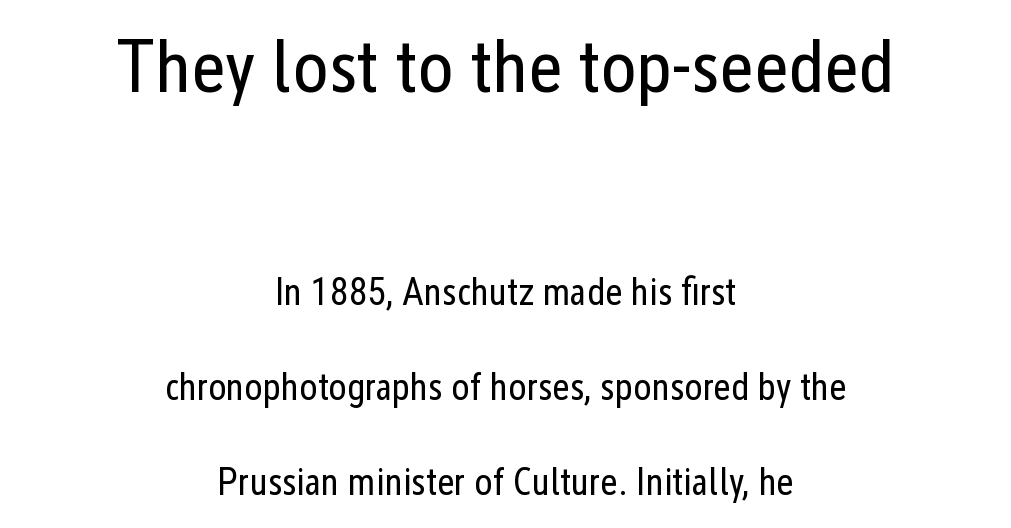
Q: Is the text bold? A: No.
Q: Is the text italic (slanted)? A: No, it is upright.
Q: Is the typeface a serif or a sans-serif typeface? A: Sans-serif.
Q: Is the text underlined? A: No.
Q: How is the paragraph aligned? A: Centered.
Q: Is the spacing between letters normal or unusually wide? A: Normal.
Q: Is the spacing between lines tight, normal or loose? A: Loose.
Q: Which block of text is set in a larger size, the first (top) or the second (bottom)? A: The first (top) one.
Q: Width (condensed, normal, or wide)? A: Condensed.
Q: Stroke contrast? A: Low.
Q: x-height? A: Medium.
Q: Monospaced? A: No.
